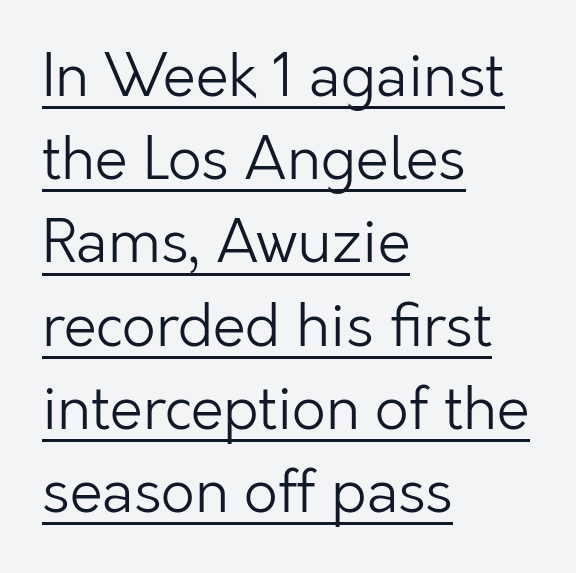
Stem width sits at or under what a default text font uses. A sans-serif font was chosen for this passage. The letters advance in unequal steps, a hallmark of proportional type. Look at the tracking — it's just the regular setting, nothing added. Horizontal alignment here is leftward, the default for most running prose. Compared with undecorated copy, this sample adds a rule below the words.
